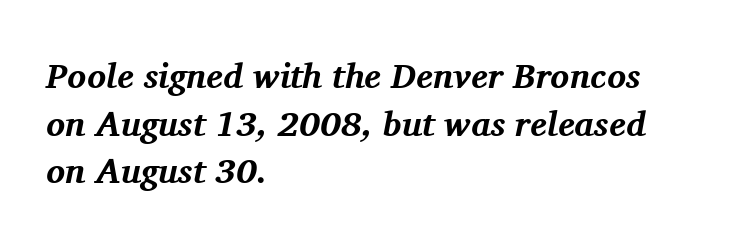
Q: Is the text bold? A: Yes.
Q: Is the text italic (slanted)? A: Yes, it leans right by about 11 degrees.
Q: Is the typeface a serif or a sans-serif typeface? A: Serif.
Q: Is the text underlined? A: No.
Q: How is the paragraph aligned? A: Left-aligned.
Q: Is the spacing between letters normal or unusually wide? A: Normal.
Q: Is the spacing between lines tight, normal or loose? A: Normal.
Q: Width (condensed, normal, or wide)? A: Normal.
Q: Stroke contrast? A: Medium.
Q: x-height? A: Medium.
Q: Monospaced? A: No.
